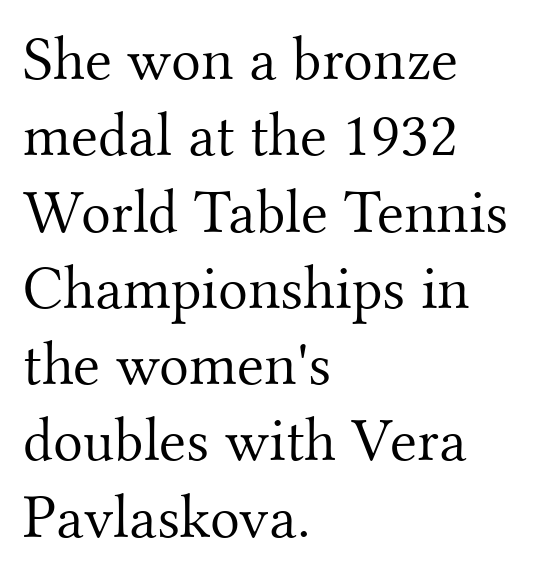
The lines in this sample share a left origin and differ only in where they stop. Think standard paragraph weight, or any step lighter than that. Honestly, there is no underline to notice here at all. Character widths vary here, with narrow letters taking less room than wide ones. In terms of letterspacing, this is plain default setting.
